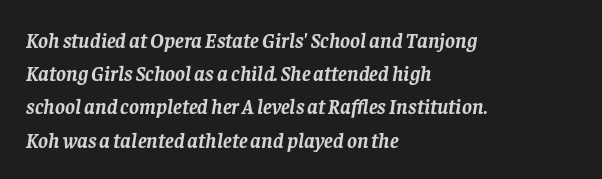
Leading: standard. Clear beneath every line of the passage. Heavy-handed strokes throughout: this text is bold. Each word holds together tightly as a unit, with standard inter-letter gaps. The specimen reads as italic at a glance.
